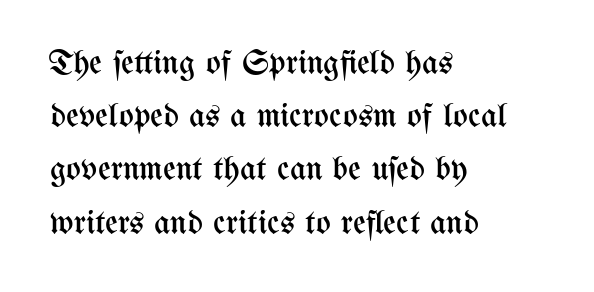
Q: Is the text bold? A: No.
Q: Is the text italic (slanted)? A: No, it is upright.
Q: Is the text underlined? A: No.
Q: How is the paragraph aligned? A: Left-aligned.
Q: Is the spacing between letters normal or unusually wide? A: Normal.
Q: Is the spacing between lines tight, normal or loose? A: Normal.
Q: Width (condensed, normal, or wide)? A: Condensed.
Q: Stroke contrast? A: Medium.
Q: x-height? A: Medium.
Q: Monospaced? A: No.
